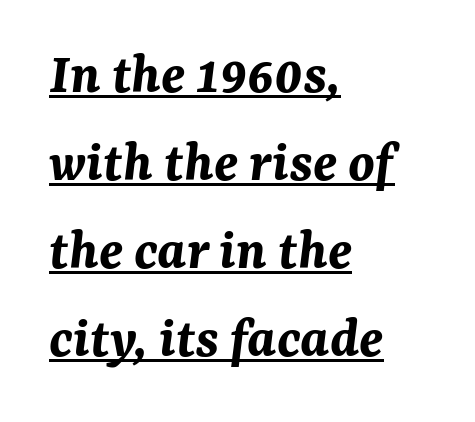
{"italic": "yes", "lean": "right", "slant_degrees": 7, "bold": "yes", "weight": "bold", "width": "normal", "stroke_contrast": "medium", "x_height": "medium", "monospaced": "no", "underline": "yes", "align": "left", "line_spacing": "normal", "line_spacing_ratio": 1.49, "letter_spacing": "normal", "letter_spacing_em": 0.0, "glyph_px": 59}
